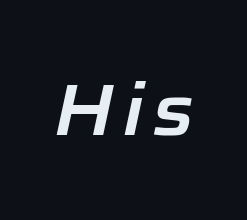
{"italic": "yes", "lean": "right", "slant_degrees": 12, "width": "normal", "stroke_contrast": "low", "x_height": "medium", "monospaced": "no", "underline": "no", "glyph_px": 73}
